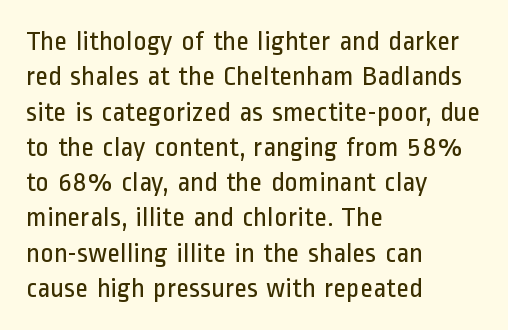
Q: Is the text bold? A: No.
Q: Is the text italic (slanted)? A: No, it is upright.
Q: Is the typeface a serif or a sans-serif typeface? A: Sans-serif.
Q: Is the text underlined? A: No.
Q: How is the paragraph aligned? A: Left-aligned.
Q: Is the spacing between letters normal or unusually wide? A: Normal.
Q: Is the spacing between lines tight, normal or loose? A: Normal.
Q: Width (condensed, normal, or wide)? A: Condensed.
Q: Stroke contrast? A: Low.
Q: x-height? A: Medium.
Q: Monospaced? A: No.
